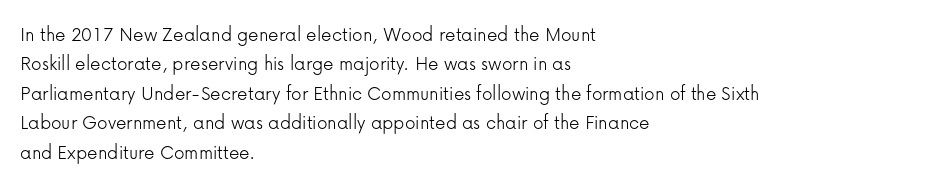
{"italic": "no", "bold": "no", "underline": "no", "align": "left", "line_spacing": "normal", "line_spacing_ratio": 1.4, "letter_spacing": "normal", "letter_spacing_em": 0.0, "glyph_px": 21}
